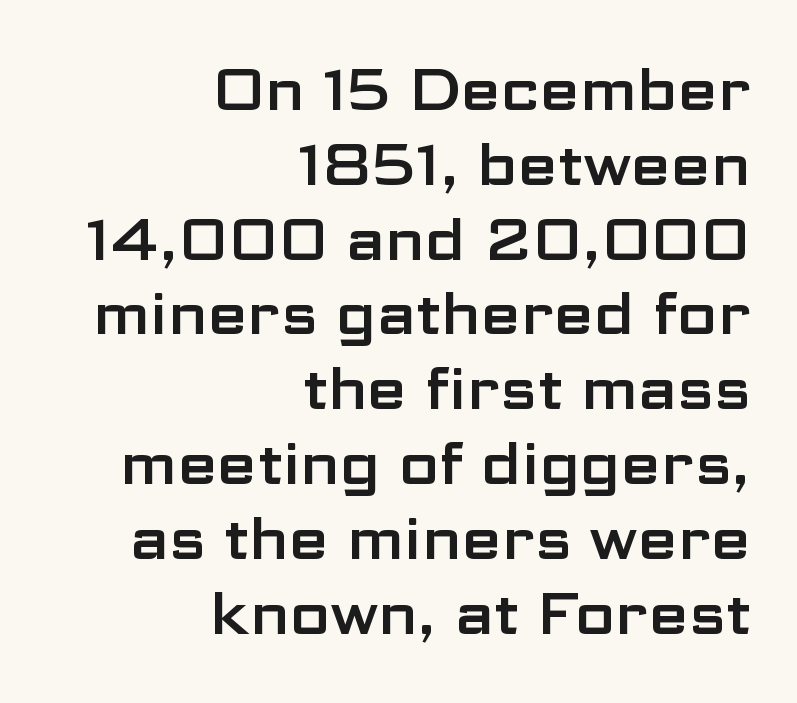
The image shows 58 px wide sans-serif type, upright; set right-aligned, normal line spacing (1.29x), normal letter spacing, not underlined; low stroke contrast and a medium x-height.
